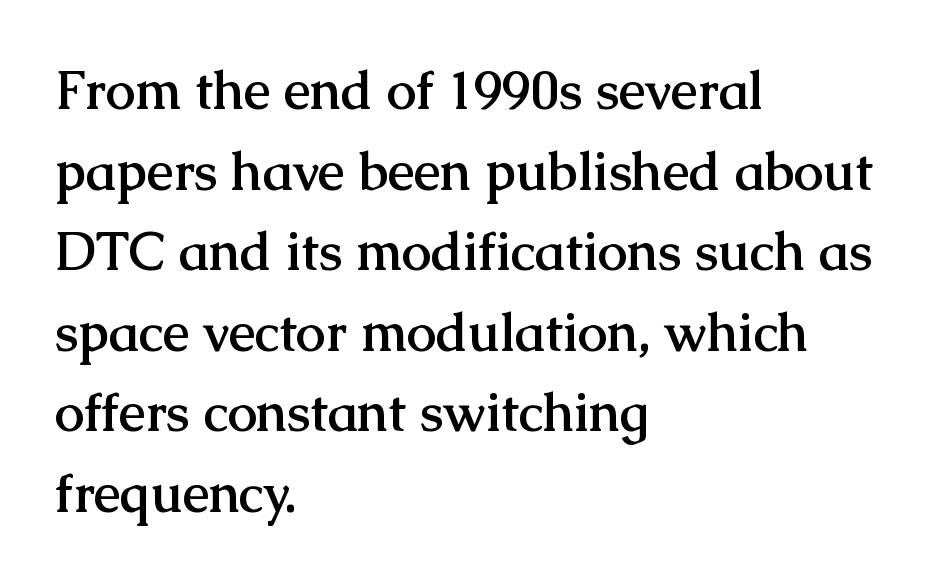
Observe the serifs anchoring each vertical stroke in this sample. You could call the tracking neutral — neither tight nor loose. Heavy-handed strokes throughout: this text is bold. Character widths vary here, with narrow letters taking less room than wide ones.
